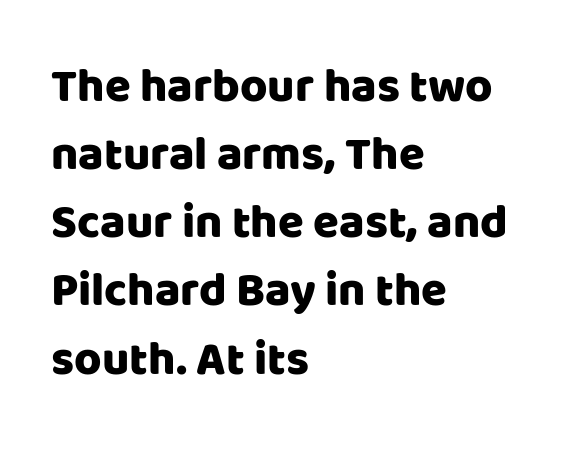
Q: Is the text italic (slanted)? A: No, it is upright.
Q: Is the typeface a serif or a sans-serif typeface? A: Sans-serif.
Q: Is the text underlined? A: No.
Q: How is the paragraph aligned? A: Left-aligned.
Q: Is the spacing between letters normal or unusually wide? A: Normal.
Q: Is the spacing between lines tight, normal or loose? A: Normal.
Q: Width (condensed, normal, or wide)? A: Normal.
Q: Stroke contrast? A: Low.
Q: x-height? A: Large.
Q: Monospaced? A: No.
